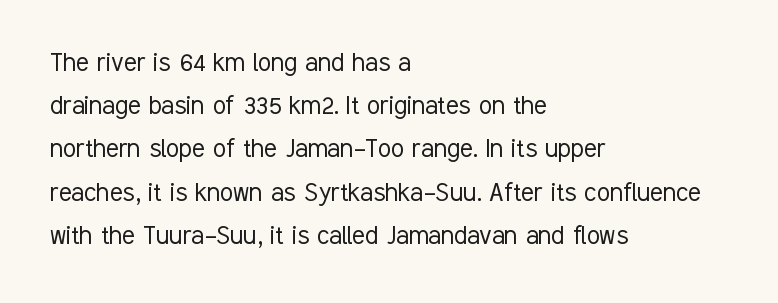
Q: Is the text bold? A: No.
Q: Is the text italic (slanted)? A: No, it is upright.
Q: Is the typeface a serif or a sans-serif typeface? A: Sans-serif.
Q: Is the text underlined? A: No.
Q: How is the paragraph aligned? A: Left-aligned.
Q: Is the spacing between letters normal or unusually wide? A: Normal.
Q: Is the spacing between lines tight, normal or loose? A: Normal.
Q: Width (condensed, normal, or wide)? A: Condensed.
Q: Stroke contrast? A: Low.
Q: x-height? A: Medium.
Q: Monospaced? A: No.
